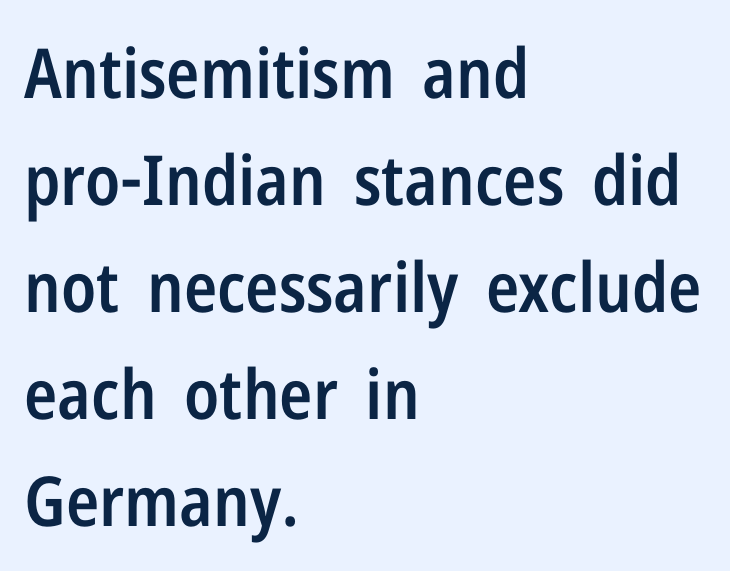
The image shows 69 px semibold, condensed sans-serif type, upright; set left-aligned, normal line spacing (1.55x), normal letter spacing, not underlined; low stroke contrast and a medium x-height.
